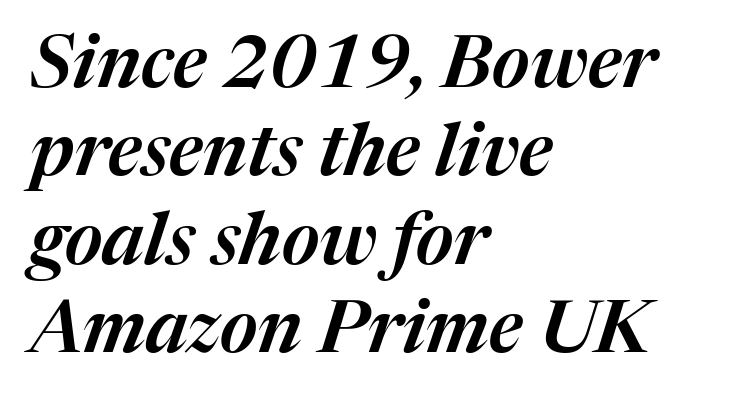
Nobody drew a line under any word here. You could call the tracking neutral — neither tight nor loose. There's an unmistakable incline to the writing here. Left-aligned paragraph, ragged on the right. Think of a printed novel: that variable character pitch is what you see here.
